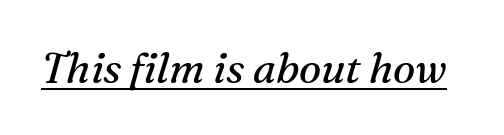
The image shows 42 px regular-weight serif type, italic (leaning right); set normal letter spacing, underlined; medium stroke contrast and a medium x-height.
